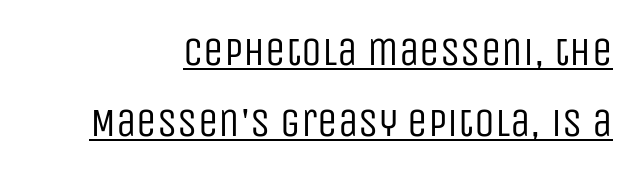
Q: Is the text bold? A: No.
Q: Is the text italic (slanted)? A: No, it is upright.
Q: Is the typeface a serif or a sans-serif typeface? A: Sans-serif.
Q: Is the text underlined? A: Yes.
Q: Is the spacing between letters normal or unusually wide? A: Normal.
Q: Width (condensed, normal, or wide)? A: Condensed.
Q: Stroke contrast? A: Low.
Q: x-height? A: Large.
Q: Monospaced? A: No.
